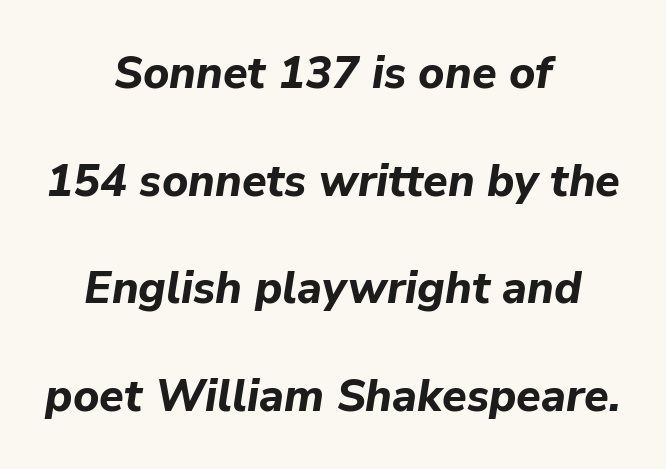
The image shows 45 px bold type, italic (leaning right); set centered, loose line spacing (2.39x), normal letter spacing, not underlined; low stroke contrast and a medium x-height.
